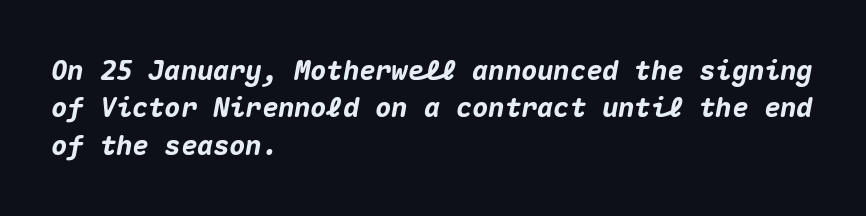
The image shows 27 px bold type, italic (leaning right); set left-aligned, normal line spacing (1.38x), normal letter spacing, not underlined.
